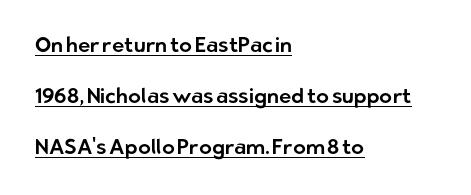
Q: Is the text italic (slanted)? A: No, it is upright.
Q: Is the text underlined? A: Yes.
Q: How is the paragraph aligned? A: Left-aligned.
Q: Is the spacing between letters normal or unusually wide? A: Normal.
Q: Is the spacing between lines tight, normal or loose? A: Loose.
